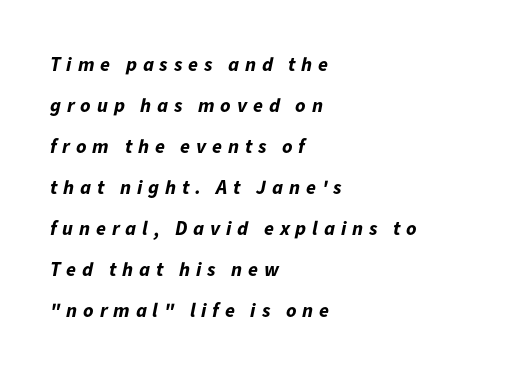
Q: Is the text bold? A: Yes.
Q: Is the text italic (slanted)? A: Yes, it leans right by about 11 degrees.
Q: Is the text underlined? A: No.
Q: How is the paragraph aligned? A: Left-aligned.
Q: Is the spacing between letters normal or unusually wide? A: Unusually wide.
Q: Is the spacing between lines tight, normal or loose? A: Loose.
